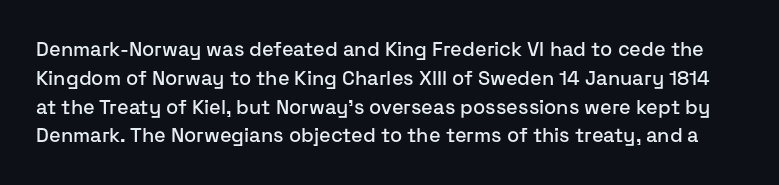
The image shows 20 px text type, upright; set normal line spacing (1.44x), normal letter spacing, not underlined.
